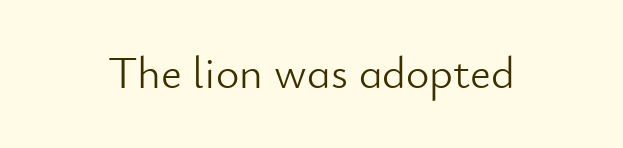
Q: Is the text bold? A: No.
Q: Is the text italic (slanted)? A: No, it is upright.
Q: Is the typeface a serif or a sans-serif typeface? A: Sans-serif.
Q: Is the text underlined? A: No.
Q: Is the spacing between letters normal or unusually wide? A: Normal.
Q: Width (condensed, normal, or wide)? A: Normal.
Q: Stroke contrast? A: Low.
Q: x-height? A: Small.
Q: Monospaced? A: No.
